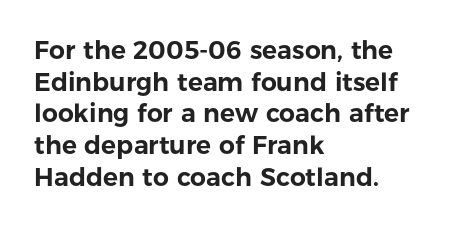
Q: Is the text italic (slanted)? A: No, it is upright.
Q: Is the text underlined? A: No.
Q: How is the paragraph aligned? A: Left-aligned.
Q: Is the spacing between letters normal or unusually wide? A: Normal.
Q: Is the spacing between lines tight, normal or loose? A: Normal.
